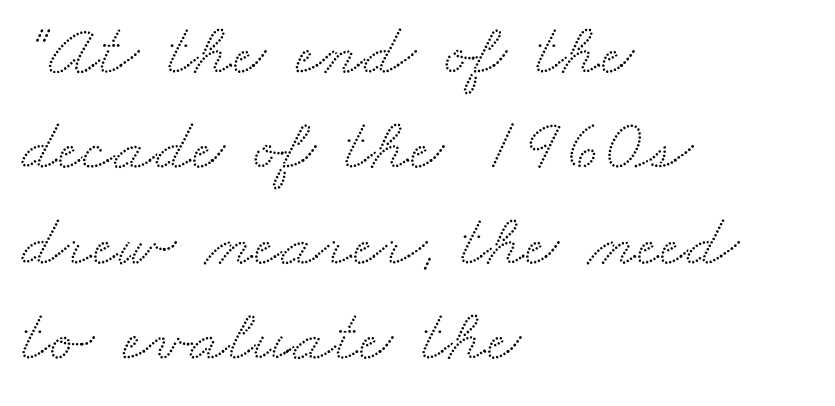
The image shows 74 px wide serif type; set left-aligned, normal line spacing (1.29x), normal letter spacing, not underlined; medium stroke contrast and a small x-height.
